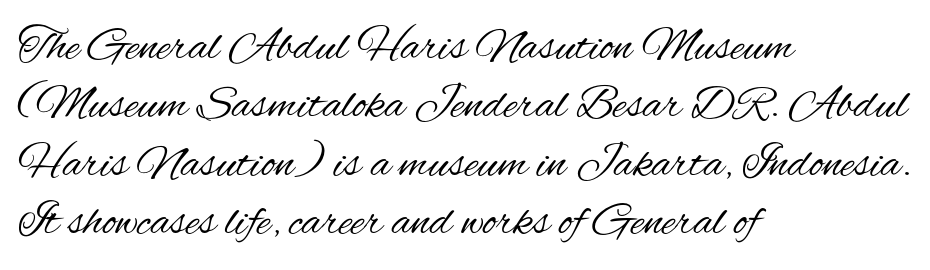
{"serif": "no", "bold": "no", "weight": "regular", "width": "condensed", "stroke_contrast": "medium", "x_height": "small", "monospaced": "no", "underline": "no", "align": "left", "line_spacing_ratio": 1.24, "letter_spacing": "normal", "letter_spacing_em": 0.0, "glyph_px": 47}
